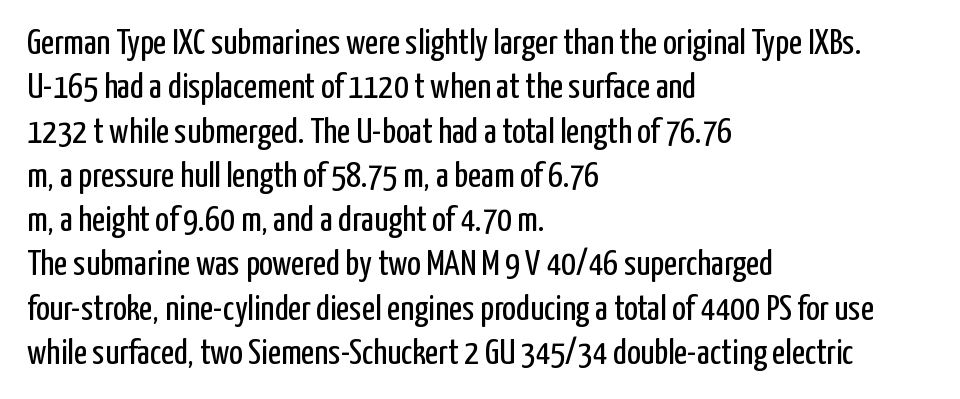
The image shows 36 px regular-weight, condensed sans-serif type, upright; set left-aligned, line spacing 1.23x, normal letter spacing, not underlined; low stroke contrast and a medium x-height.
